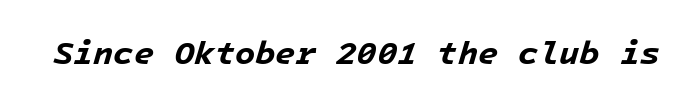
Q: Is the text bold? A: Yes.
Q: Is the text italic (slanted)? A: Yes, it leans right by about 16 degrees.
Q: Is the text underlined? A: No.
Q: Is the spacing between letters normal or unusually wide? A: Normal.
Q: Width (condensed, normal, or wide)? A: Normal.
Q: Stroke contrast? A: Low.
Q: x-height? A: Medium.
